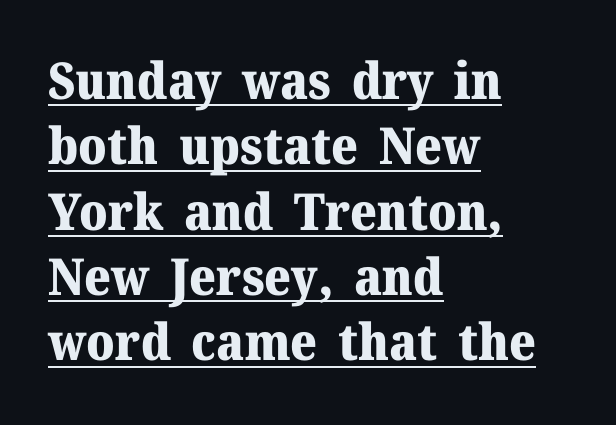
{"serif": "yes", "italic": "no", "bold": "yes", "weight": "heavy", "width": "normal", "stroke_contrast": "medium", "x_height": "medium", "monospaced": "no", "underline": "yes", "align": "left", "line_spacing": "normal", "line_spacing_ratio": 1.28, "letter_spacing": "normal", "letter_spacing_em": 0.0, "glyph_px": 51}
